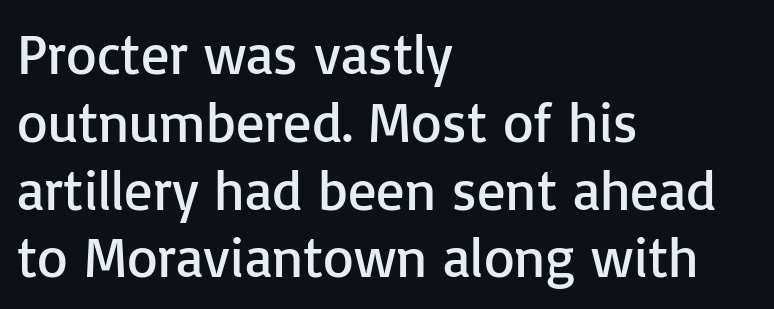
The letters carry no serifs — their stems end cleanly without finishing strokes. Letters rest on an invisible, unmarked baseline. A student would call this left alignment; a typographer would say flush left, rag right. Think standard paragraph weight, or any step lighter than that.
